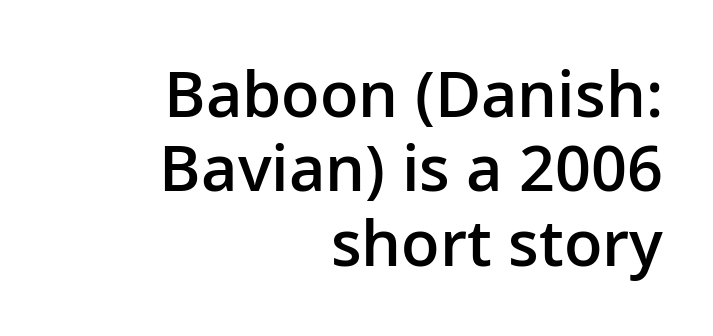
Q: Is the text bold? A: Semi-bold.
Q: Is the text italic (slanted)? A: No, it is upright.
Q: Is the typeface a serif or a sans-serif typeface? A: Sans-serif.
Q: Is the text underlined? A: No.
Q: How is the paragraph aligned? A: Right-aligned.
Q: Is the spacing between letters normal or unusually wide? A: Normal.
Q: Width (condensed, normal, or wide)? A: Normal.
Q: Stroke contrast? A: Low.
Q: x-height? A: Medium.
Q: Monospaced? A: No.
